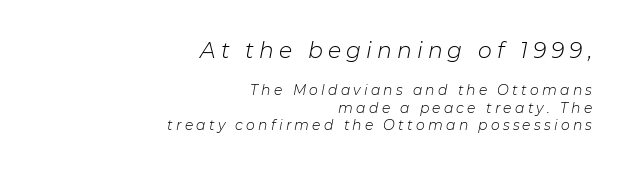
Each stroke keeps to a modest, everyday thickness or less. The string is rendered with underlining switched off. The initial chunk of copy outweighs the following chunk in type size. Each line ends at the same right margin while the left side varies. Horizontal bands of white between lines are of average thickness.
